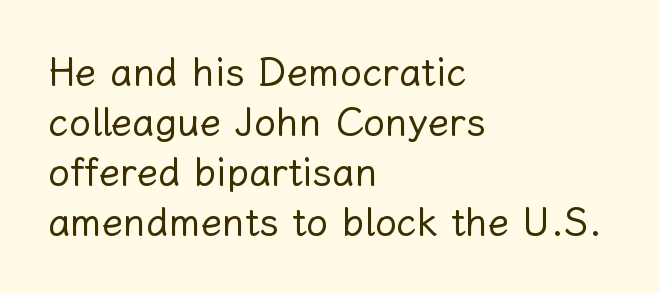
Q: Is the text bold? A: No.
Q: Is the text italic (slanted)? A: No, it is upright.
Q: Is the text underlined? A: No.
Q: How is the paragraph aligned? A: Left-aligned.
Q: Is the spacing between letters normal or unusually wide? A: Normal.
Q: Is the spacing between lines tight, normal or loose? A: Normal.
Q: Width (condensed, normal, or wide)? A: Normal.
Q: Stroke contrast? A: Low.
Q: x-height? A: Medium.
Q: Monospaced? A: No.
